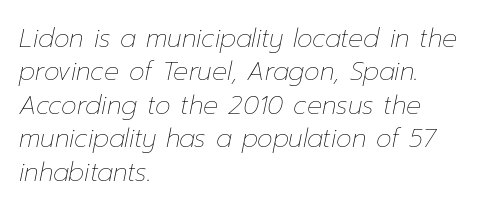
The strokes carry an ordinary text weight at most. The baseline area is clear. The designer left line spacing at the default. Slanted lettering throughout.
